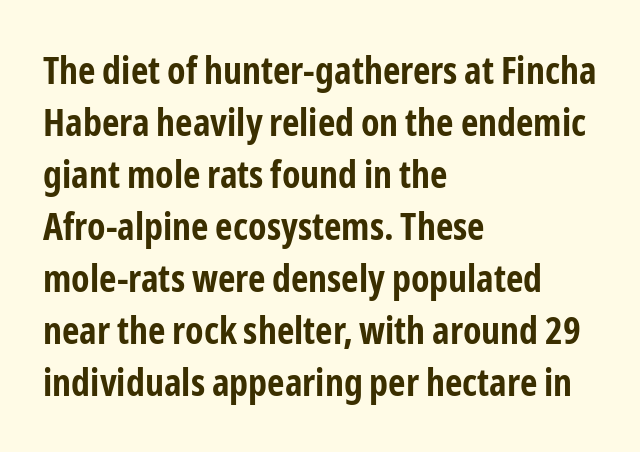
Q: Is the text bold? A: Yes.
Q: Is the text italic (slanted)? A: No, it is upright.
Q: Is the typeface a serif or a sans-serif typeface? A: Sans-serif.
Q: Is the text underlined? A: No.
Q: How is the paragraph aligned? A: Left-aligned.
Q: Is the spacing between letters normal or unusually wide? A: Normal.
Q: Is the spacing between lines tight, normal or loose? A: Normal.
Q: Width (condensed, normal, or wide)? A: Condensed.
Q: Stroke contrast? A: Low.
Q: x-height? A: Medium.
Q: Monospaced? A: No.
